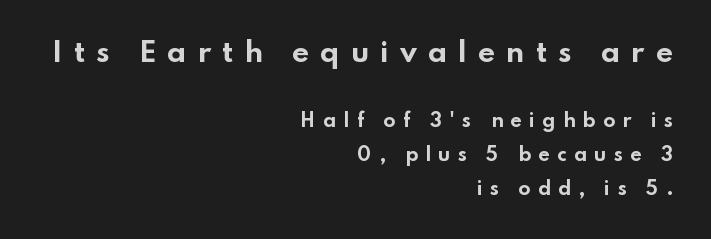
Is the block centered? No — it sits flush against the right margin. This rendering widens character spacing well past its baseline value. The characters look thick and weighty, a clear bold. No word sits above an underline. The lines are spread far apart with generous leading.
